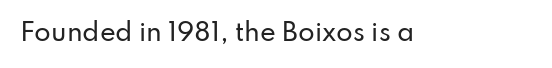
The image shows 24 px text type, upright; set normal letter spacing, not underlined.
